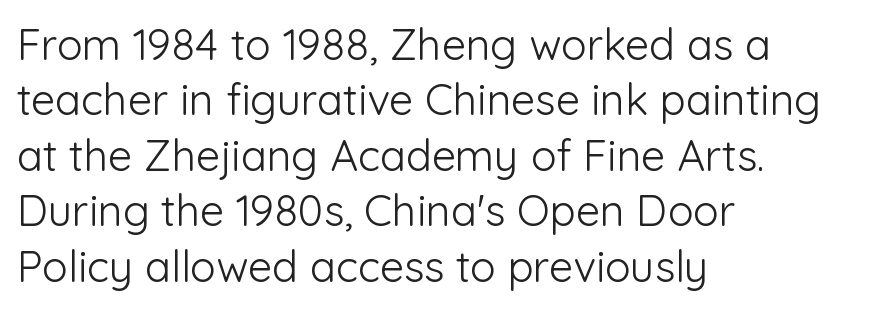
Here the designer chose a conventional face with non-uniform glyph widths. Students, observe: this is what conventionally led text looks like. Type style note: lacks serifs. Glyph-to-glyph distance matches everyday printed text. Teacher's note: observe the even left margin — that is flush-left alignment. Unbolded letterforms with no extra heft.
